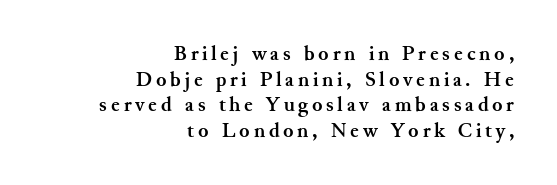
Typesetter's note: full bold, strokes at maximum text heaviness. The gap between lines stays unmarked. Ascenders rise straight up at ninety degrees. Each line ends at the same right margin while the left side varies.
